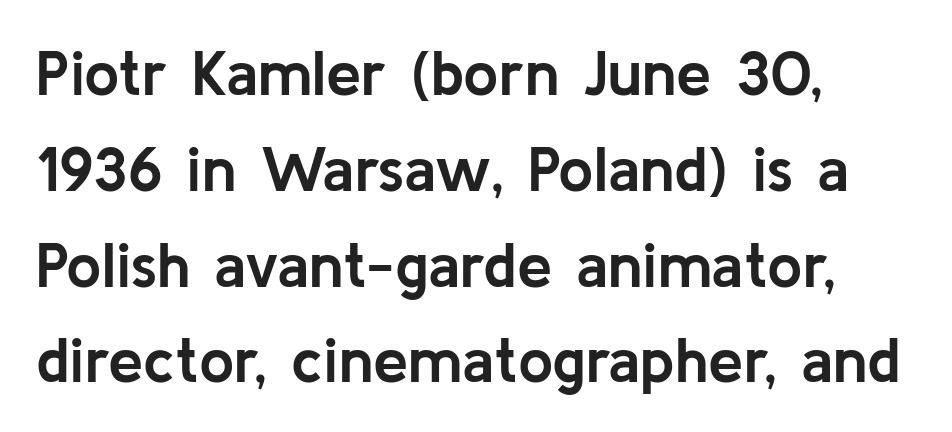
Q: Is the text bold? A: Yes.
Q: Is the text italic (slanted)? A: No, it is upright.
Q: Is the typeface a serif or a sans-serif typeface? A: Sans-serif.
Q: Is the text underlined? A: No.
Q: How is the paragraph aligned? A: Left-aligned.
Q: Is the spacing between letters normal or unusually wide? A: Normal.
Q: Is the spacing between lines tight, normal or loose? A: Normal.
Q: Width (condensed, normal, or wide)? A: Normal.
Q: Stroke contrast? A: Low.
Q: x-height? A: Medium.
Q: Monospaced? A: No.
